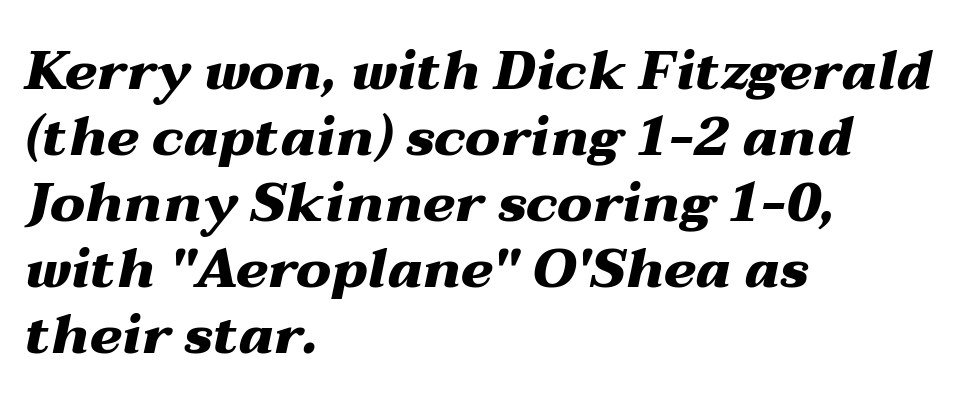
Q: Is the text bold? A: Yes.
Q: Is the text italic (slanted)? A: Yes, it leans right by about 12 degrees.
Q: Is the text underlined? A: No.
Q: How is the paragraph aligned? A: Left-aligned.
Q: Is the spacing between letters normal or unusually wide? A: Normal.
Q: Width (condensed, normal, or wide)? A: Wide.
Q: Stroke contrast? A: Medium.
Q: x-height? A: Medium.
Q: Monospaced? A: No.
